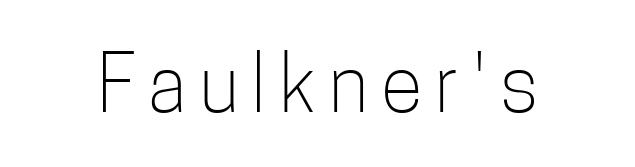
The typography opts for an upright posture over an oblique one. The cut favours lightness, reaching ordinary text weight at its darkest. No feet cap the strokes, marking this as sans-serif type. Each letter keeps its own natural width here, so spacing adapts to shape. Rule under the text: the space is simply empty.
